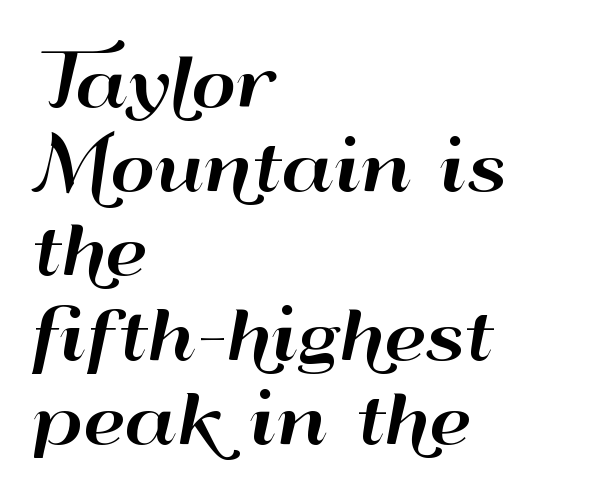
Q: Is the text italic (slanted)? A: Yes.
Q: Is the typeface a serif or a sans-serif typeface? A: Sans-serif.
Q: Is the text underlined? A: No.
Q: How is the paragraph aligned? A: Left-aligned.
Q: Is the spacing between letters normal or unusually wide? A: Normal.
Q: Width (condensed, normal, or wide)? A: Wide.
Q: Stroke contrast? A: High.
Q: x-height? A: Small.
Q: Monospaced? A: No.
